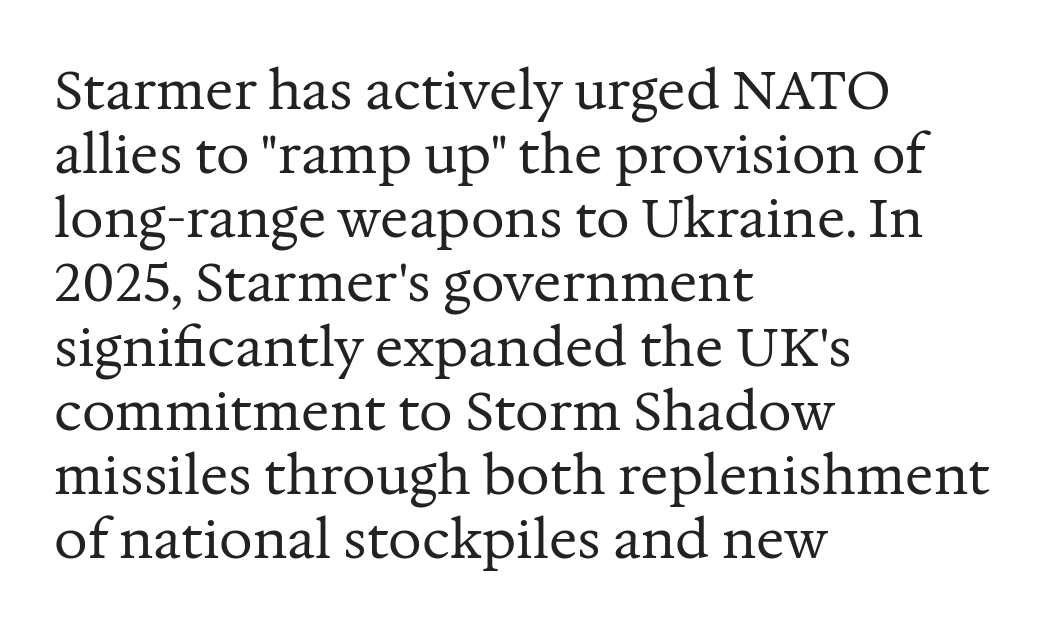
Q: Is the text bold? A: No.
Q: Is the text italic (slanted)? A: No, it is upright.
Q: Is the typeface a serif or a sans-serif typeface? A: Serif.
Q: Is the text underlined? A: No.
Q: How is the paragraph aligned? A: Left-aligned.
Q: Is the spacing between letters normal or unusually wide? A: Normal.
Q: Width (condensed, normal, or wide)? A: Normal.
Q: Stroke contrast? A: Medium.
Q: x-height? A: Medium.
Q: Monospaced? A: No.
